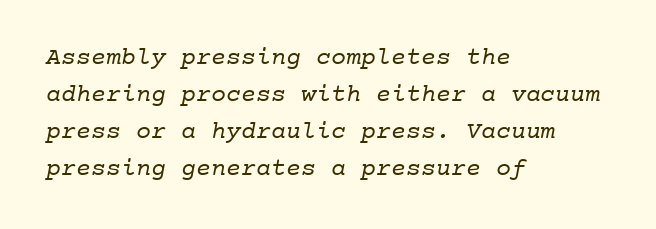
{"bold": "no", "underline": "no", "align": "left", "line_spacing": "normal", "line_spacing_ratio": 1.48, "letter_spacing": "normal", "letter_spacing_em": 0.0, "glyph_px": 25}
